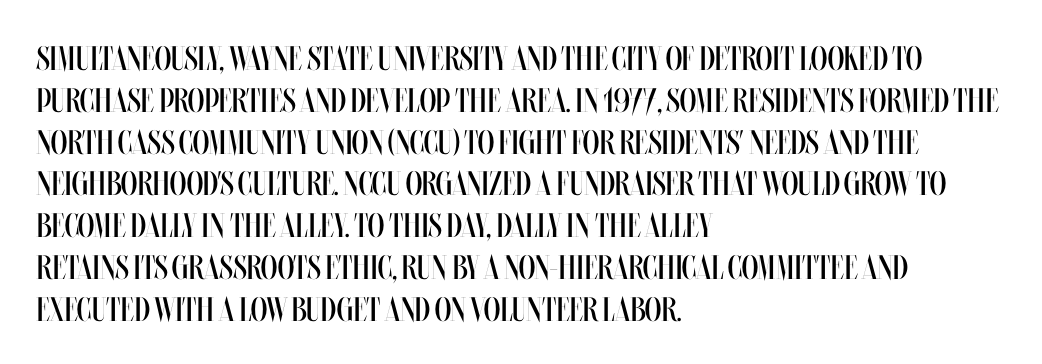
Q: Is the text bold? A: No.
Q: Is the text italic (slanted)? A: No, it is upright.
Q: Is the text underlined? A: No.
Q: How is the paragraph aligned? A: Left-aligned.
Q: Is the spacing between letters normal or unusually wide? A: Normal.
Q: Width (condensed, normal, or wide)? A: Condensed.
Q: Stroke contrast? A: Medium.
Q: x-height? A: Large.
Q: Monospaced? A: No.
